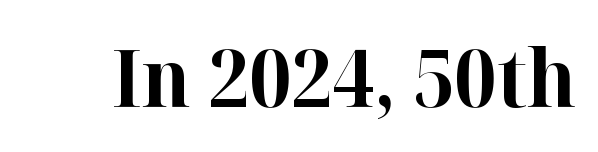
Here the designer chose a conventional face with non-uniform glyph widths. Quick note: not italic, upright. Honestly, the letter spacing is just normal — you wouldn't notice it. Note: serifs present on the glyphs. Bare-footed words on every line.
